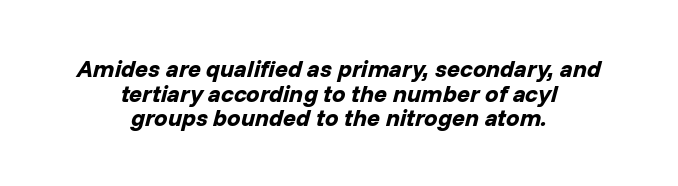
Q: Is the text bold? A: Yes.
Q: Is the text italic (slanted)? A: Yes, it leans right by about 14 degrees.
Q: Is the text underlined? A: No.
Q: How is the paragraph aligned? A: Centered.
Q: Is the spacing between letters normal or unusually wide? A: Normal.
Q: Is the spacing between lines tight, normal or loose? A: Tight.
